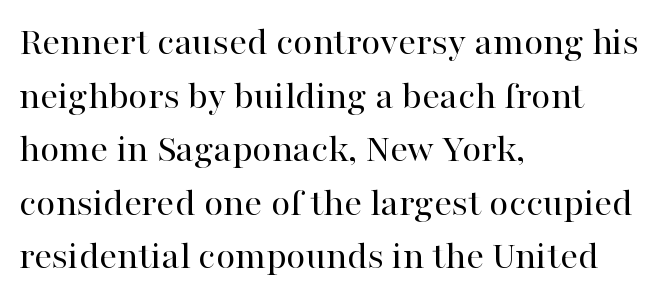
Q: Is the text bold? A: No.
Q: Is the text italic (slanted)? A: No, it is upright.
Q: Is the typeface a serif or a sans-serif typeface? A: Serif.
Q: Is the text underlined? A: No.
Q: How is the paragraph aligned? A: Left-aligned.
Q: Is the spacing between letters normal or unusually wide? A: Normal.
Q: Is the spacing between lines tight, normal or loose? A: Normal.
Q: Width (condensed, normal, or wide)? A: Normal.
Q: Stroke contrast? A: High.
Q: x-height? A: Medium.
Q: Monospaced? A: No.
